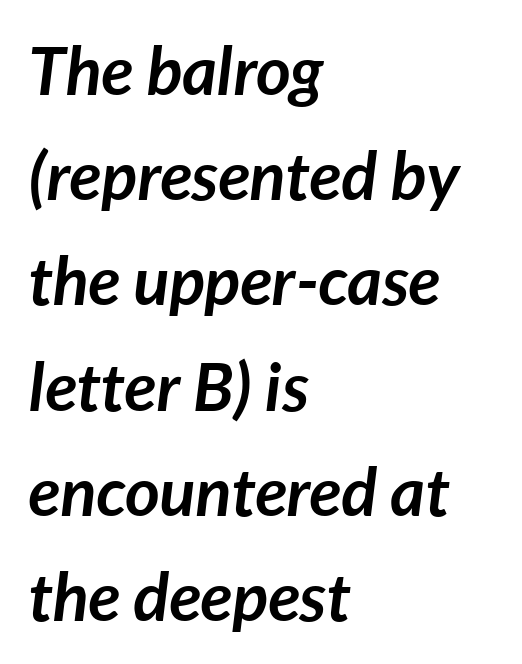
The image shows 67 px semibold type, italic (leaning right); set left-aligned, normal line spacing (1.57x), normal letter spacing, not underlined; low stroke contrast and a medium x-height.
